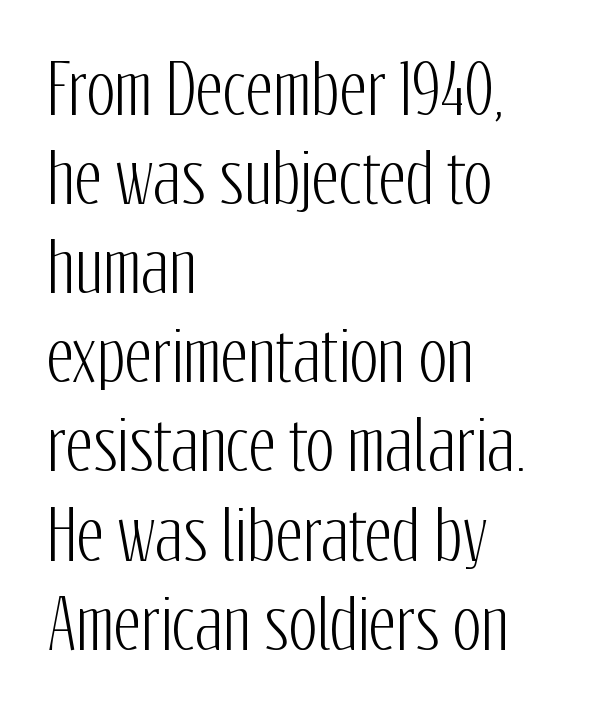
The face used here is proportionally spaced, like ordinary book or web type. The designer left line spacing at the default. The passage shown is typeset with a sans-serif family. No italicization has been applied; the sample stays upright.
